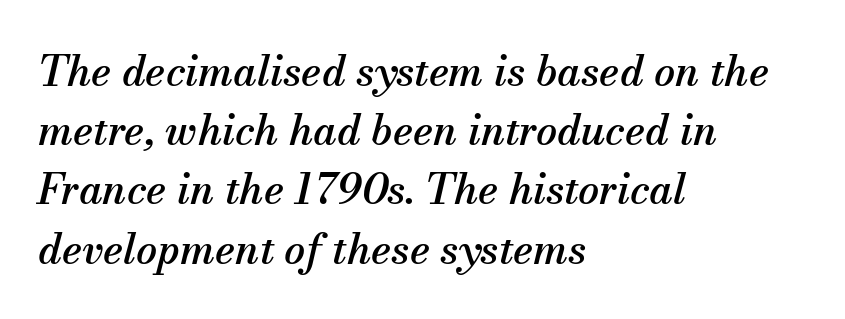
The image shows 42 px serif type, italic (leaning right); set left-aligned, normal line spacing (1.41x), normal letter spacing, not underlined; medium stroke contrast and a small x-height.
